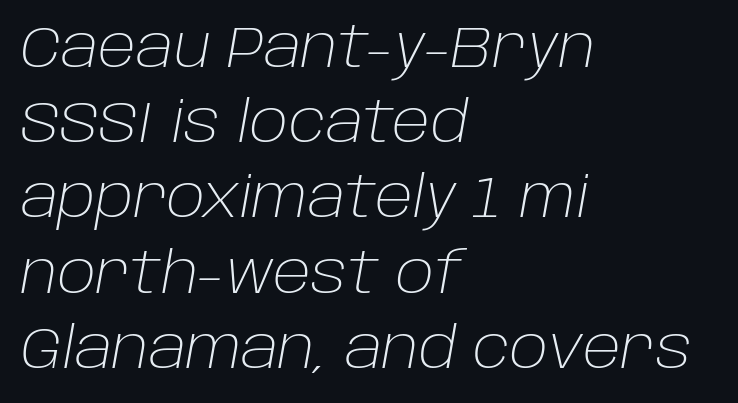
{"italic": "yes", "lean": "right", "slant_degrees": 10, "bold": "no", "weight": "light", "width": "normal", "stroke_contrast": "low", "x_height": "large", "monospaced": "no", "underline": "no", "align": "left", "line_spacing": "normal", "line_spacing_ratio": 1.32, "letter_spacing": "normal", "letter_spacing_em": 0.0, "glyph_px": 57}
